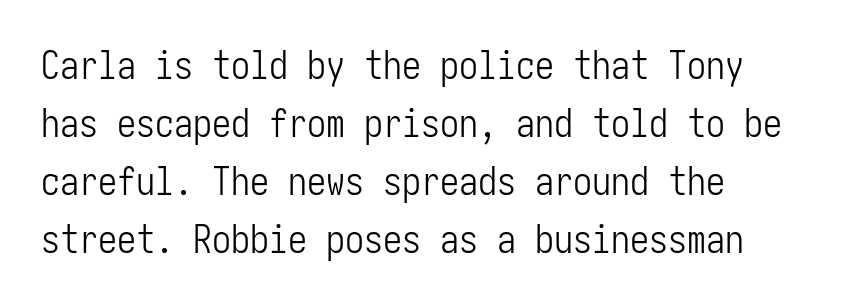
{"serif": "no", "italic": "no", "bold": "no", "weight": "light", "width": "condensed", "stroke_contrast": "low", "x_height": "medium", "underline": "no", "align": "left", "line_spacing": "normal", "line_spacing_ratio": 1.53, "letter_spacing": "normal", "letter_spacing_em": 0.0, "glyph_px": 38}
